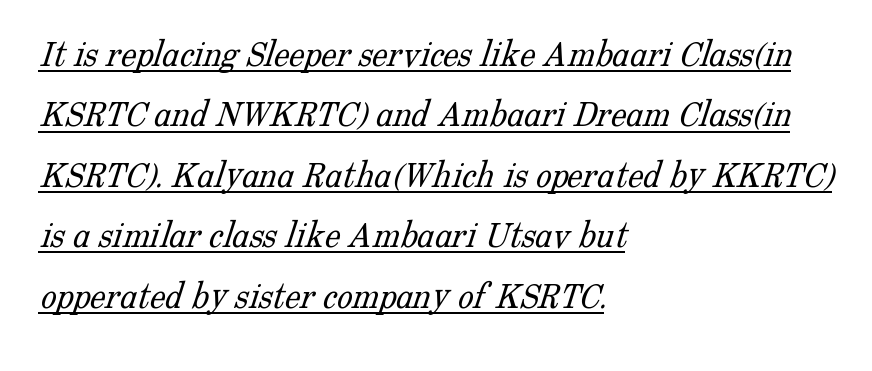
Visually the block forms a straight wall on the left and a jagged coastline on the right. Font category for this specimen: serif. This rendering leaves character spacing at its baseline value. The space between consecutive lines is moderate.
